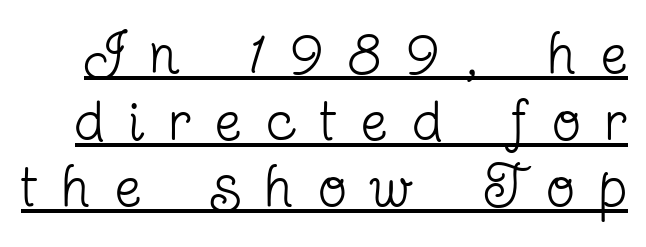
The specimen reads as upright at a glance. Descenders here cross a horizontal rule under the line. Leading is clearly below the norm, producing a dense column. Letters have the restrained weight of plain body copy at most. What stands out about the letter spacing? Its width — letters are far apart.
